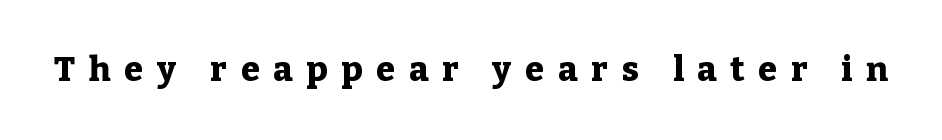
No italicization has been applied; the sample stays upright. Emphasis by weight is at full strength: bold. Plain, unruled lines of type. The letters advance in unequal steps, a hallmark of proportional type.
